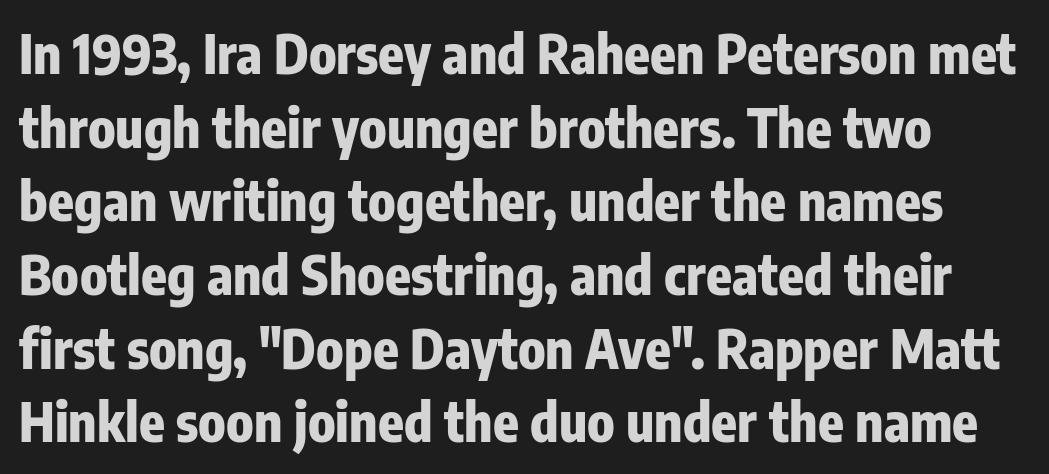
{"serif": "no", "italic": "no", "bold": "yes", "weight": "heavy", "width": "condensed", "stroke_contrast": "low", "x_height": "medium", "monospaced": "no", "underline": "no", "line_spacing": "normal", "line_spacing_ratio": 1.39, "letter_spacing": "normal", "letter_spacing_em": 0.0, "glyph_px": 53}
